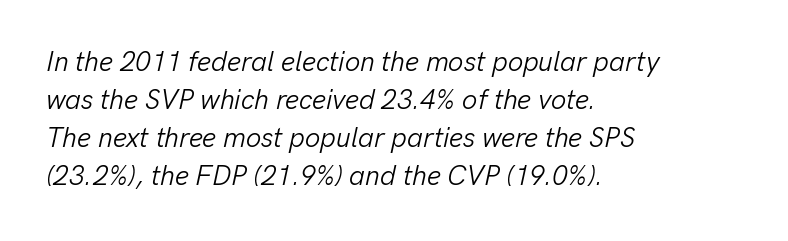
The image shows 27 px text type, italic (leaning right); set left-aligned, normal line spacing (1.41x), normal letter spacing, not underlined.
